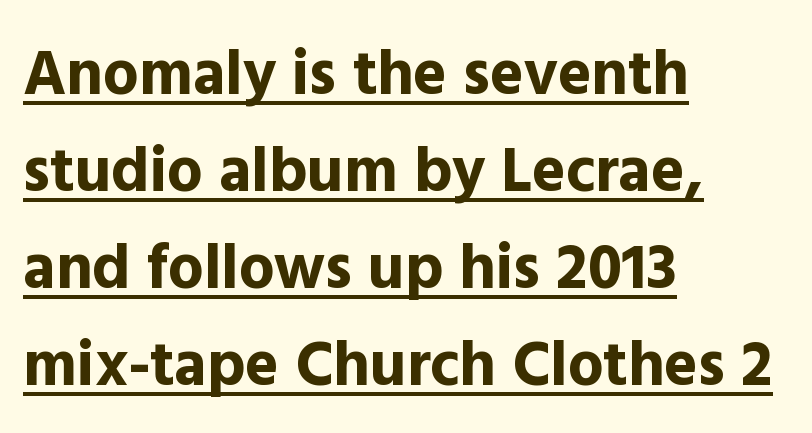
Every character sits straight up, as roman type does. The glyphs have the mass of a bold cut. The rendering shows plain stroke endings on the letterforms — a sans-serif design. These lines are rendered in a variable-pitch font. What decoration does the sample have? An underline.
